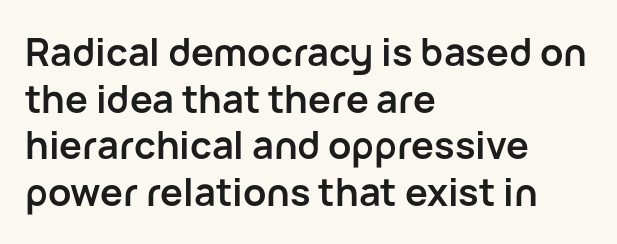
The image shows 38 px semibold sans-serif type, upright; set left-aligned, line spacing 1.23x, normal letter spacing, not underlined; low stroke contrast and a medium x-height.
